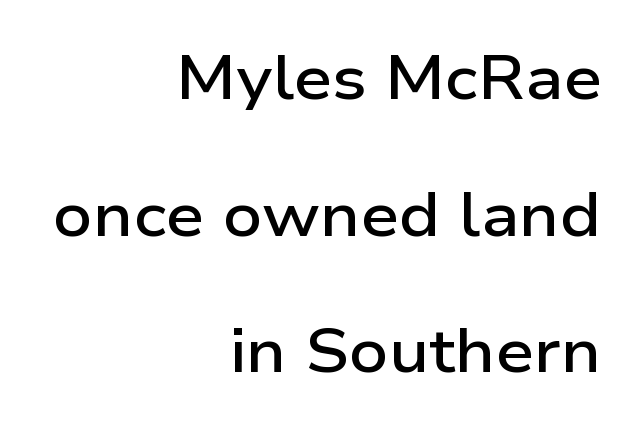
The image shows 61 px semibold, wide sans-serif type, upright; set right-aligned, loose line spacing (2.24x), normal letter spacing, not underlined; low stroke contrast and a medium x-height.
